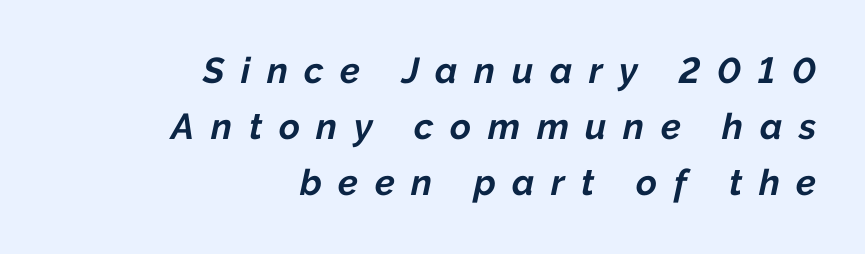
Only glyphs here, with clear space below each row. Would a proofreader flag this as italicized? Yes. On the weight axis this lands at bold, roughly 700. Horizontal bands of white between lines are of average thickness. This rendering uses right alignment, leaving the left contour irregular.
